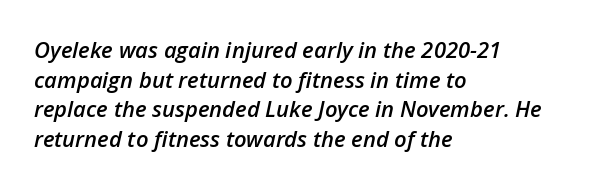
Q: Is the text bold? A: Semi-bold.
Q: Is the text italic (slanted)? A: Yes, it leans right by about 12 degrees.
Q: Is the text underlined? A: No.
Q: How is the paragraph aligned? A: Left-aligned.
Q: Is the spacing between letters normal or unusually wide? A: Normal.
Q: Is the spacing between lines tight, normal or loose? A: Normal.
